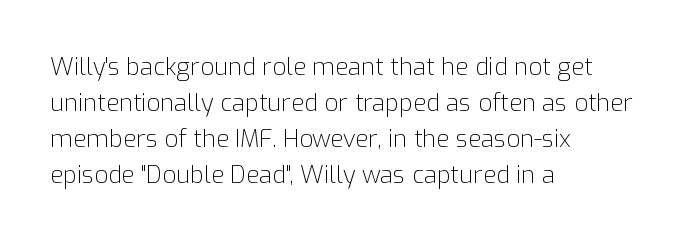
{"italic": "no", "bold": "no", "underline": "no", "align": "left", "line_spacing": "normal", "line_spacing_ratio": 1.5, "letter_spacing": "normal", "letter_spacing_em": 0.0, "glyph_px": 24}
